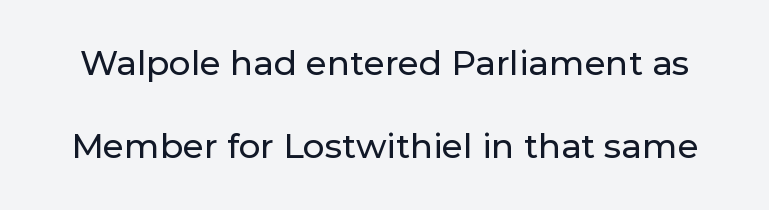
Q: Is the text italic (slanted)? A: No, it is upright.
Q: Is the typeface a serif or a sans-serif typeface? A: Sans-serif.
Q: Is the text underlined? A: No.
Q: Is the spacing between letters normal or unusually wide? A: Normal.
Q: Is the spacing between lines tight, normal or loose? A: Loose.
Q: Width (condensed, normal, or wide)? A: Normal.
Q: Stroke contrast? A: Low.
Q: x-height? A: Medium.
Q: Monospaced? A: No.
